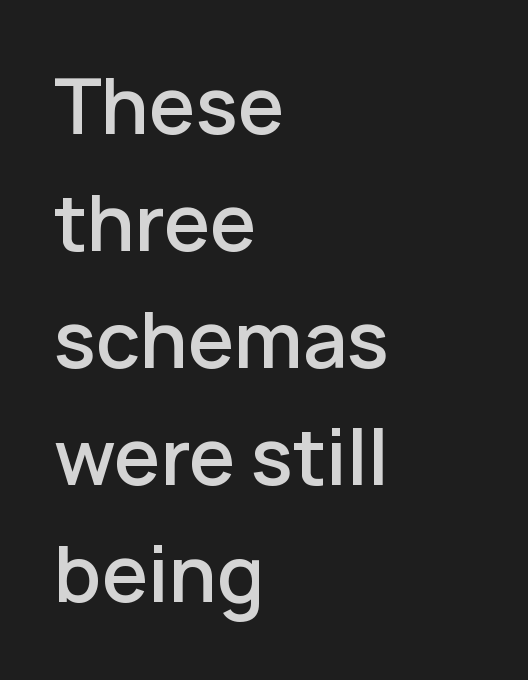
{"serif": "no", "italic": "no", "bold": "semi", "weight": "semibold", "width": "normal", "stroke_contrast": "low", "x_height": "medium", "monospaced": "no", "underline": "no", "align": "left", "line_spacing": "normal", "line_spacing_ratio": 1.56, "letter_spacing": "normal", "letter_spacing_em": 0.0, "glyph_px": 75}
